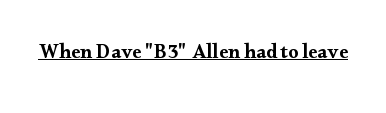
The letters stand upright; this is a roman face. Tracking here is standard; glyphs follow each other at the usual distance. Descenders here cross a horizontal rule under the line.
